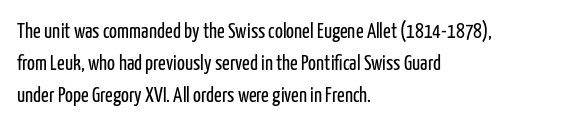
{"italic": "no", "bold": "no", "underline": "no", "align": "left", "line_spacing": "normal", "line_spacing_ratio": 1.52, "letter_spacing": "normal", "letter_spacing_em": 0.0, "glyph_px": 21}
